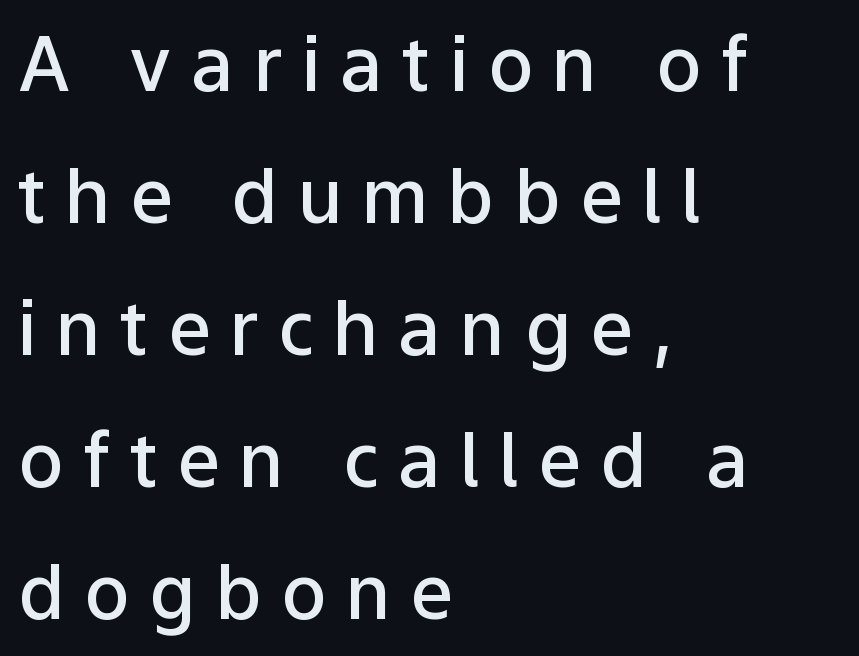
The image shows 75 px semibold sans-serif type, upright; set left-aligned, line spacing 1.76x, unusually wide letter spacing (+0.26 em), not underlined; low stroke contrast and a medium x-height.
